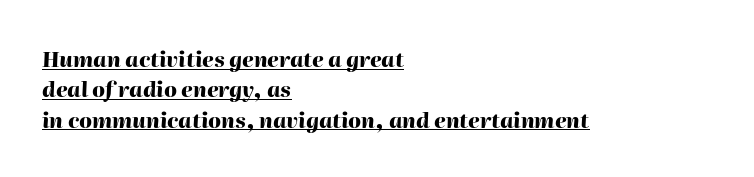
Q: Is the text bold? A: Yes.
Q: Is the text italic (slanted)? A: Yes, it leans right by about 2 degrees.
Q: Is the text underlined? A: Yes.
Q: How is the paragraph aligned? A: Left-aligned.
Q: Is the spacing between letters normal or unusually wide? A: Normal.
Q: Is the spacing between lines tight, normal or loose? A: Normal.
